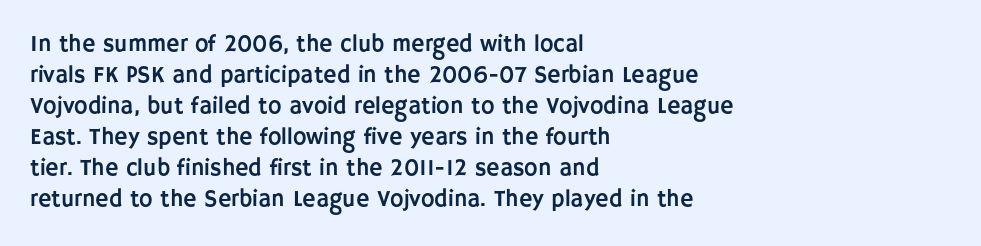
{"italic": "no", "underline": "no", "align": "left", "line_spacing": "normal", "line_spacing_ratio": 1.35, "letter_spacing": "normal", "letter_spacing_em": 0.0, "glyph_px": 23}
